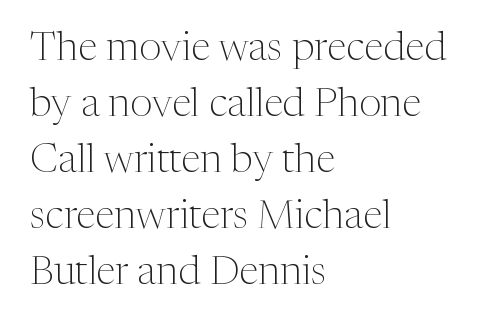
{"serif": "yes", "italic": "no", "bold": "no", "weight": "light", "width": "normal", "stroke_contrast": "medium", "x_height": "medium", "monospaced": "no", "underline": "no", "align": "left", "line_spacing": "normal", "line_spacing_ratio": 1.4, "letter_spacing": "normal", "letter_spacing_em": 0.0, "glyph_px": 40}
